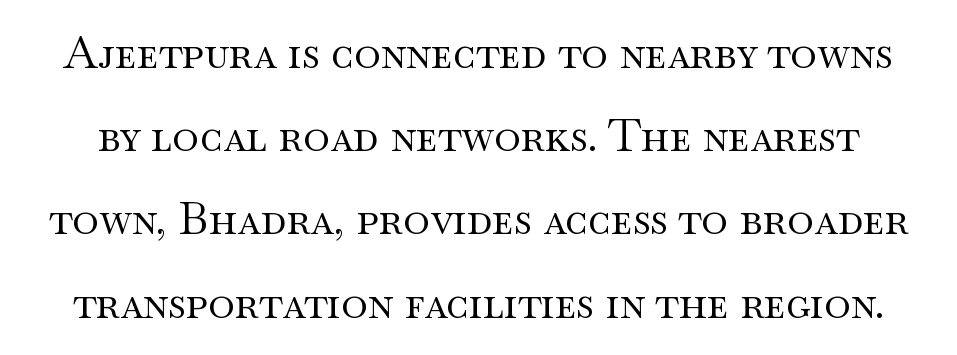
Q: Is the text bold? A: No.
Q: Is the text italic (slanted)? A: No, it is upright.
Q: Is the typeface a serif or a sans-serif typeface? A: Serif.
Q: Is the text underlined? A: No.
Q: Is the spacing between letters normal or unusually wide? A: Normal.
Q: Width (condensed, normal, or wide)? A: Wide.
Q: Stroke contrast? A: Medium.
Q: x-height? A: Small.
Q: Monospaced? A: No.
